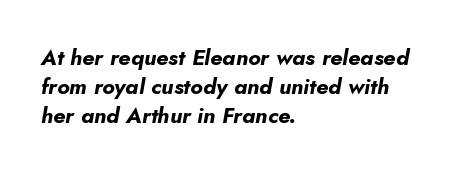
Letters rest on an invisible, unmarked baseline. The passage shown has conventional tracking throughout. Notice how the stems are inclined rather than vertical — that's the hallmark of italics. The font is running at its bold setting. These lines are set flush left with a ragged right edge.
